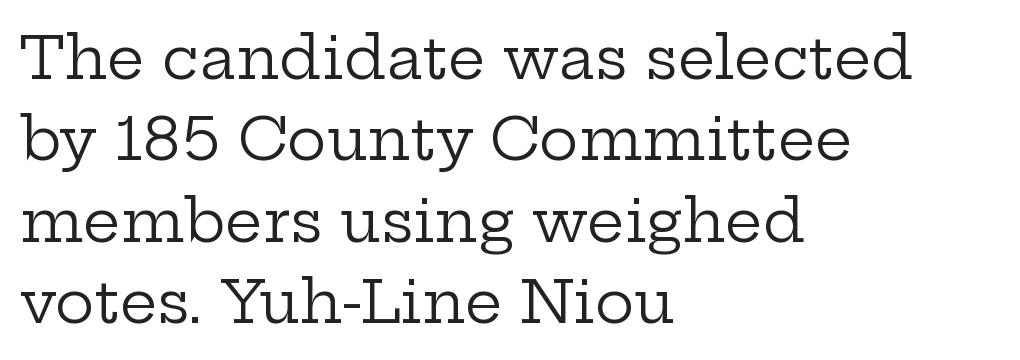
{"serif": "yes", "italic": "no", "bold": "no", "weight": "regular", "width": "wide", "stroke_contrast": "low", "x_height": "medium", "monospaced": "no", "underline": "no", "align": "left", "line_spacing": "normal", "line_spacing_ratio": 1.38, "letter_spacing": "normal", "letter_spacing_em": 0.0, "glyph_px": 59}
